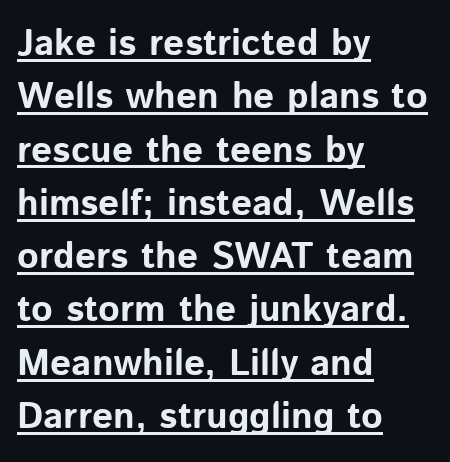
The image shows 37 px bold sans-serif type, upright; set left-aligned, normal line spacing (1.44x), normal letter spacing, underlined; low stroke contrast and a medium x-height.
